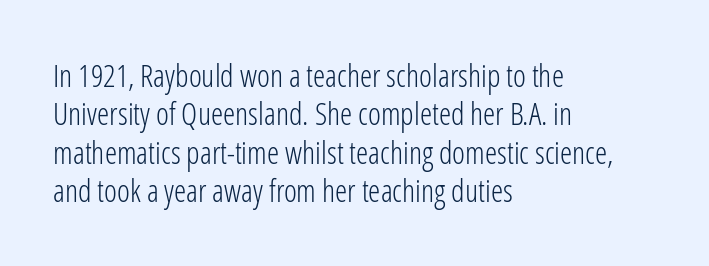
The image shows 31 px light, condensed sans-serif type, upright; set left-aligned, line spacing 1.24x, normal letter spacing, not underlined; low stroke contrast and a medium x-height.
